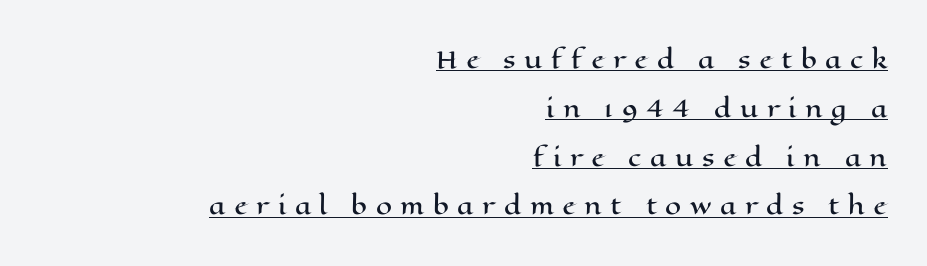
Decoration check: the copy is underlined. The passage shown has open, widely tracked lettering throughout. The letters stand straight up with perfectly vertical stems. Whoever set this chose breathing room over compactness in the vertical rhythm.
